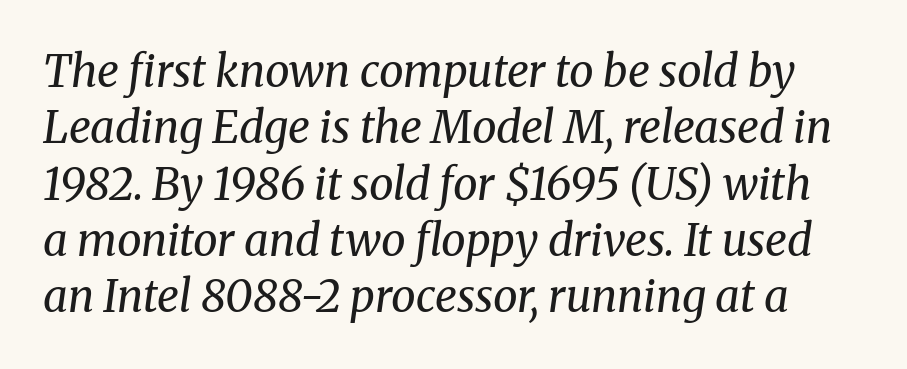
Q: Is the text bold? A: No.
Q: Is the text italic (slanted)? A: Yes, it leans right by about 8 degrees.
Q: Is the typeface a serif or a sans-serif typeface? A: Serif.
Q: Is the text underlined? A: No.
Q: Is the spacing between letters normal or unusually wide? A: Normal.
Q: Is the spacing between lines tight, normal or loose? A: Normal.
Q: Width (condensed, normal, or wide)? A: Normal.
Q: Stroke contrast? A: Medium.
Q: x-height? A: Medium.
Q: Monospaced? A: No.
